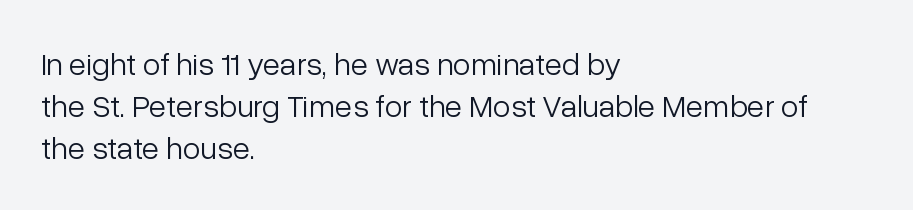
The image shows 32 px light sans-serif type, upright; set left-aligned, normal line spacing (1.32x), normal letter spacing, not underlined; low stroke contrast and a medium x-height.
